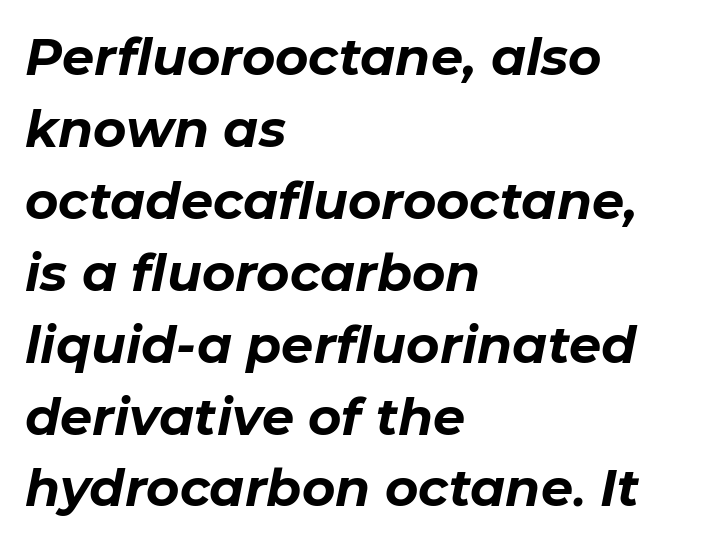
The image shows 51 px bold type, italic (leaning right); set left-aligned, normal line spacing (1.41x), normal letter spacing, not underlined; low stroke contrast and a medium x-height.
